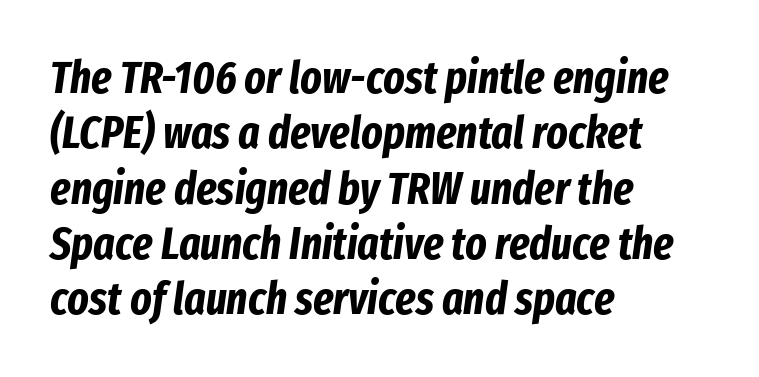
The typography opts for an oblique posture over an upright one. Think of a printed novel: that variable character pitch is what you see here. Typeset ragged right — the left edge is the straight one. The glyphs are unaccompanied by any horizontal stroke below them. The line texture is even and compact thanks to regular tracking. On the weight axis this lands at bold, roughly 700.
